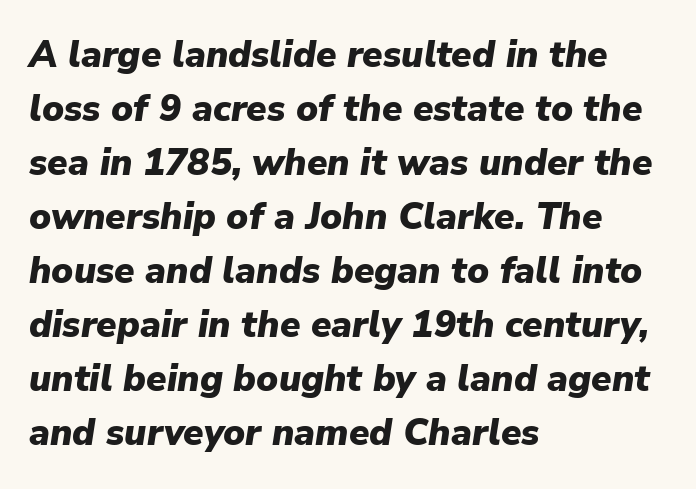
The image shows 37 px heavy type, italic (leaning right); set left-aligned, normal line spacing (1.46x), normal letter spacing, not underlined; low stroke contrast and a medium x-height.
